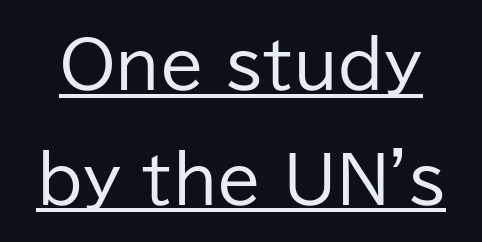
Somebody hit Ctrl+U on this one — the words are underlined. No extra tracking has been applied to these lines. You could not count columns in this text — the font is proportionally spaced. Observe the absence of serifs on each vertical stroke in this sample.
